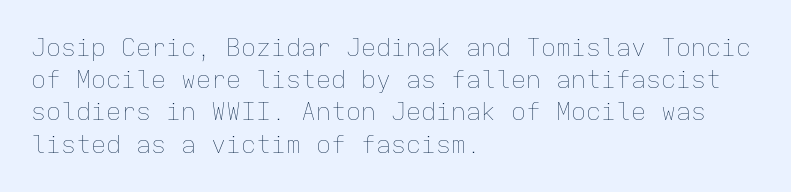
Q: Is the text bold? A: No.
Q: Is the text italic (slanted)? A: No, it is upright.
Q: Is the text underlined? A: No.
Q: How is the paragraph aligned? A: Left-aligned.
Q: Is the spacing between letters normal or unusually wide? A: Normal.
Q: Is the spacing between lines tight, normal or loose? A: Normal.
